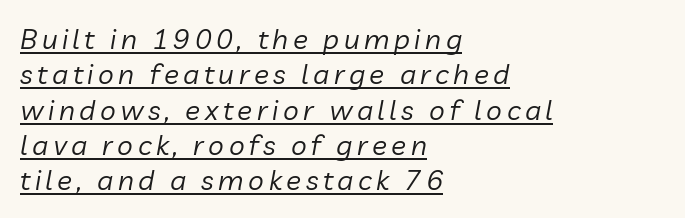
This sample carries an underscore along the baseline area. The lettering tilts uniformly, giving the passage an italic look. Line spacing here is normal. Horizontally, the lines are justified to the leading edge only. The weight tops out at a normal text grade.
